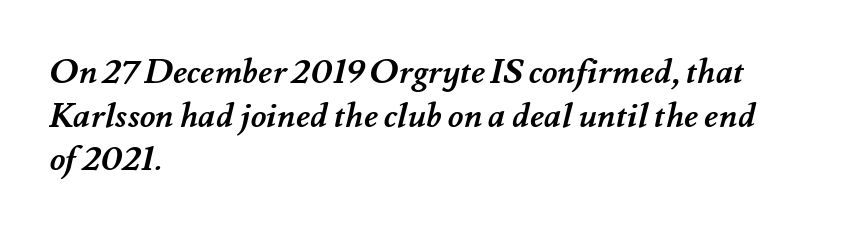
{"bold": "yes", "weight": "semibold", "width": "normal", "stroke_contrast": "medium", "x_height": "small", "monospaced": "no", "underline": "no", "align": "left", "line_spacing": "normal", "line_spacing_ratio": 1.28, "letter_spacing": "normal", "letter_spacing_em": 0.0, "glyph_px": 34}
